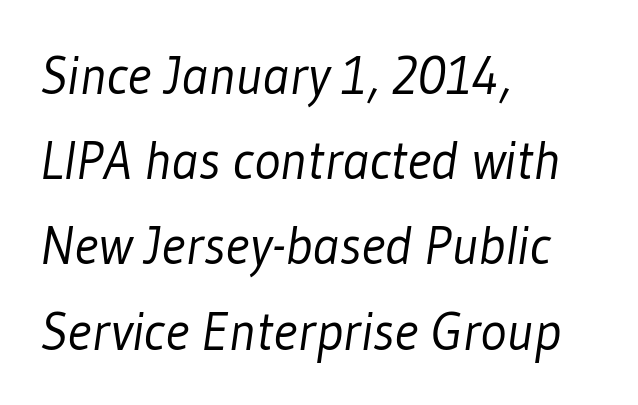
The designer left line spacing at the default. Line beginnings align vertically; line endings do not. Here the designer chose a conventional face with non-uniform glyph widths. Typographically, this falls in the sans-serif category. Has an underline been added? It has not.
